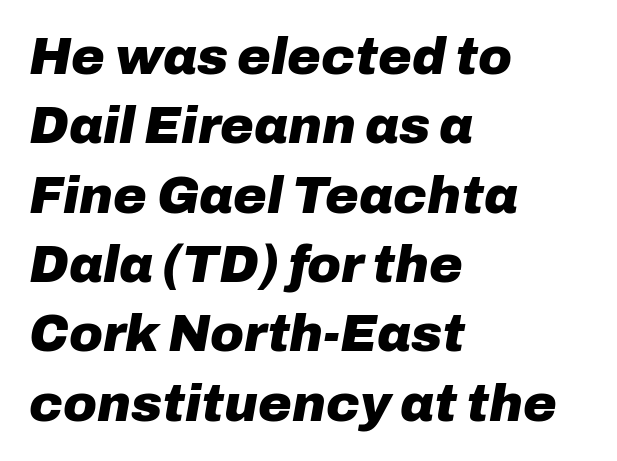
The image shows 51 px heavy type, italic (leaning right); set left-aligned, normal line spacing (1.36x), normal letter spacing, not underlined; low stroke contrast and a medium x-height.
